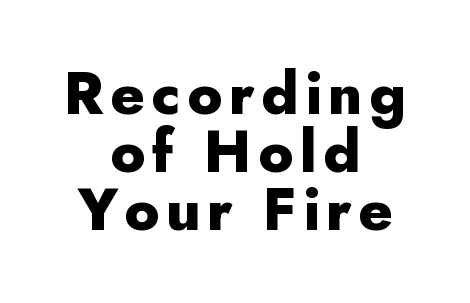
The image shows 59 px heavy sans-serif type, upright; set centered, tight line spacing (0.98x), not underlined; low stroke contrast and a small x-height.
